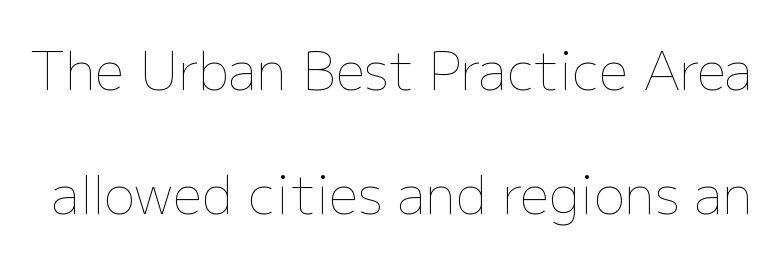
The image shows 52 px thin type, upright; set loose line spacing (2.39x), normal letter spacing, not underlined; low stroke contrast and a medium x-height.
